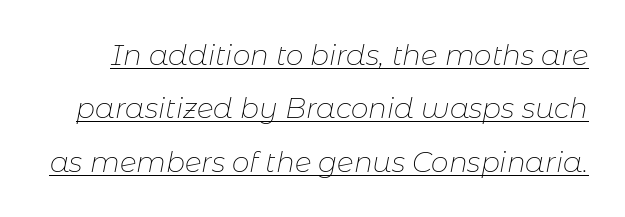
The image shows 28 px thin type, italic (leaning right); set loose line spacing (1.91x), normal letter spacing, underlined; low stroke contrast and a medium x-height.
